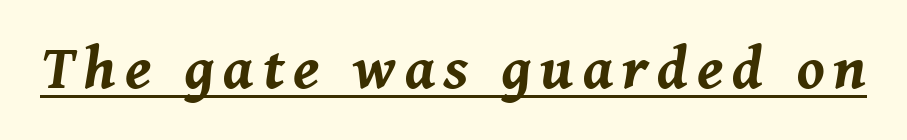
{"italic": "yes", "lean": "right", "slant_degrees": 8, "bold": "yes", "weight": "bold", "width": "normal", "stroke_contrast": "medium", "x_height": "medium", "monospaced": "no", "underline": "yes", "glyph_px": 61}
